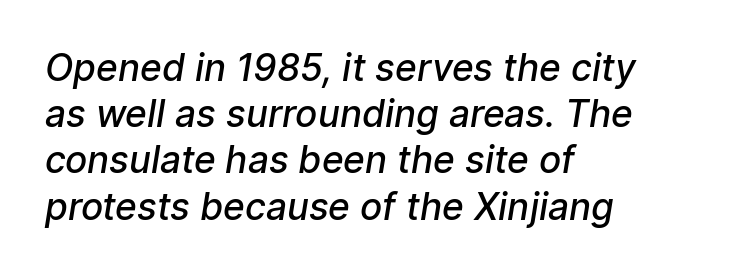
{"serif": "no", "bold": "semi", "weight": "semibold", "width": "normal", "stroke_contrast": "low", "x_height": "medium", "monospaced": "no", "underline": "no", "align": "left", "line_spacing": "normal", "line_spacing_ratio": 1.25, "letter_spacing": "normal", "letter_spacing_em": 0.0, "glyph_px": 37}
